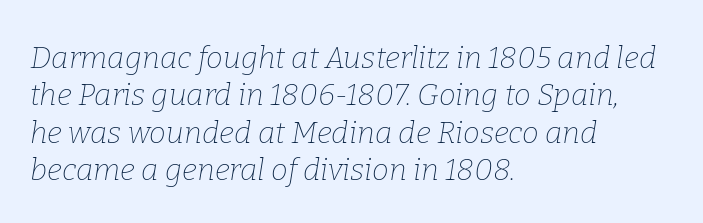
{"serif": "yes", "italic": "yes", "lean": "right", "slant_degrees": 9, "bold": "no", "weight": "thin", "width": "normal", "stroke_contrast": "low", "x_height": "medium", "monospaced": "no", "underline": "no", "align": "left", "line_spacing": "normal", "line_spacing_ratio": 1.25, "letter_spacing": "normal", "letter_spacing_em": 0.0, "glyph_px": 30}
